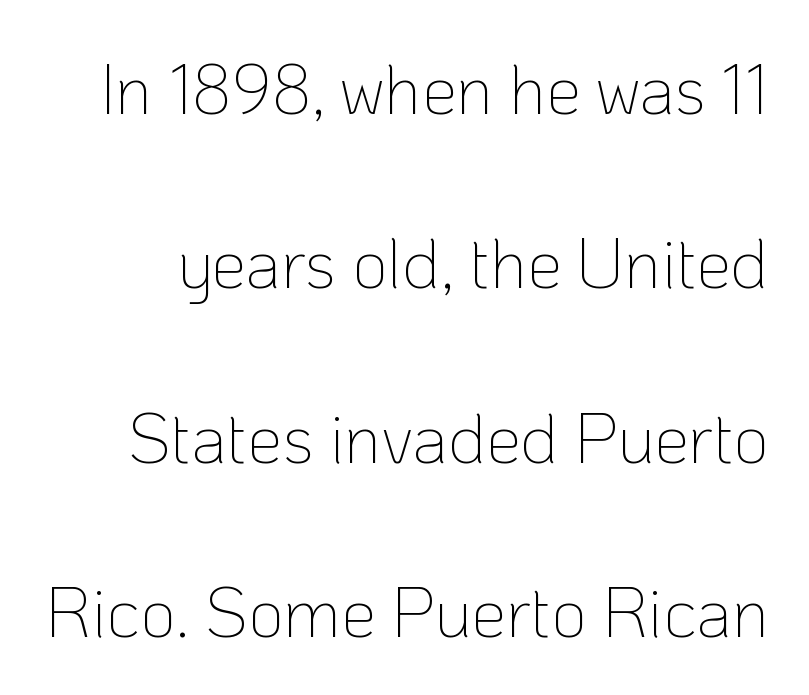
Q: Is the text bold? A: No.
Q: Is the text italic (slanted)? A: No, it is upright.
Q: Is the typeface a serif or a sans-serif typeface? A: Sans-serif.
Q: Is the text underlined? A: No.
Q: Is the spacing between letters normal or unusually wide? A: Normal.
Q: Is the spacing between lines tight, normal or loose? A: Loose.
Q: Width (condensed, normal, or wide)? A: Normal.
Q: Stroke contrast? A: Low.
Q: x-height? A: Medium.
Q: Monospaced? A: No.
